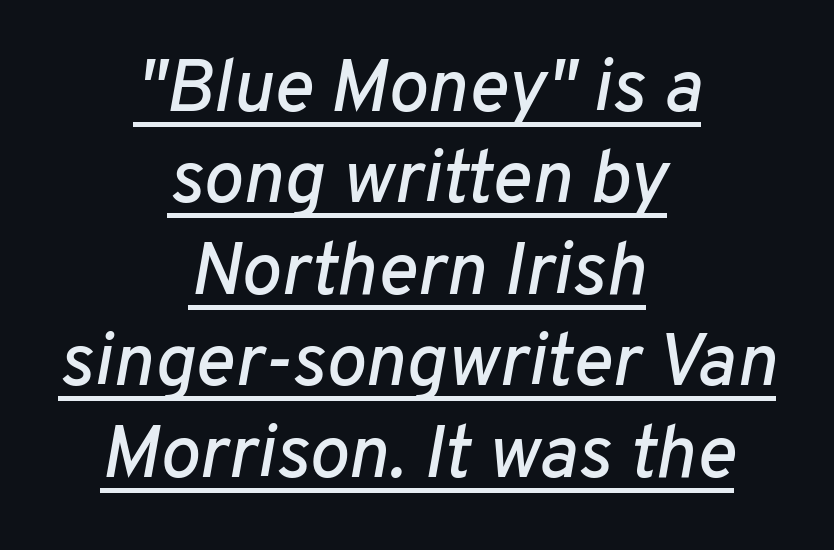
Quick note: underline on. You can tell it's italic because the verticals aren't actually vertical. A typesetter would call this proportional, since set widths differ per character. Tracking value appears to be zero — textbook default spacing. Does the copy run flush right? No — it is centered line by line.
